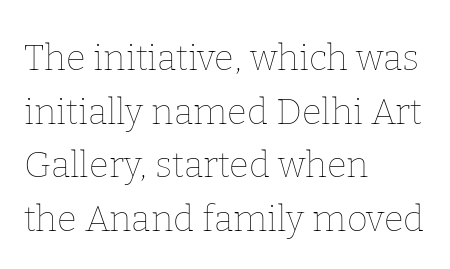
{"italic": "no", "bold": "no", "weight": "thin", "width": "normal", "stroke_contrast": "low", "x_height": "medium", "monospaced": "no", "underline": "no", "align": "left", "line_spacing": "normal", "line_spacing_ratio": 1.49, "letter_spacing": "normal", "letter_spacing_em": 0.0, "glyph_px": 36}
